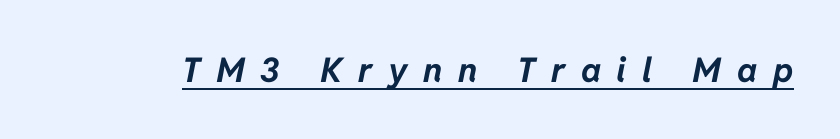
The strokes are fattened all the way to bold. Do the characters align in a grid? No, the font is proportional. Beneath each row of characters lies a ruled line. Slanted lettering throughout. Tracking here is generous; glyphs stand well apart from one another.
